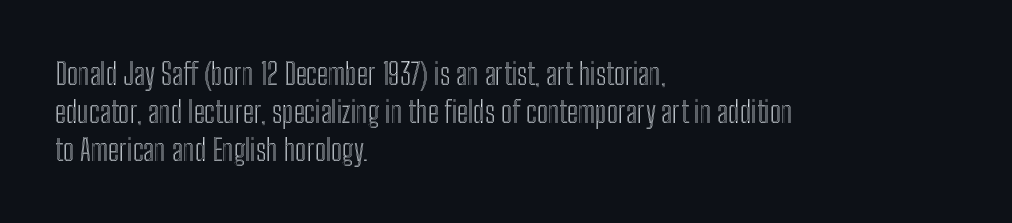
It's the straight-up-and-down kind of type. The rendering uses natural spacing where letterforms have individual widths. Teacher's note: observe the even left margin — that is flush-left alignment. The rendering keeps characters at their native spacing. The passage shown stacks its lines at a standard gap.
